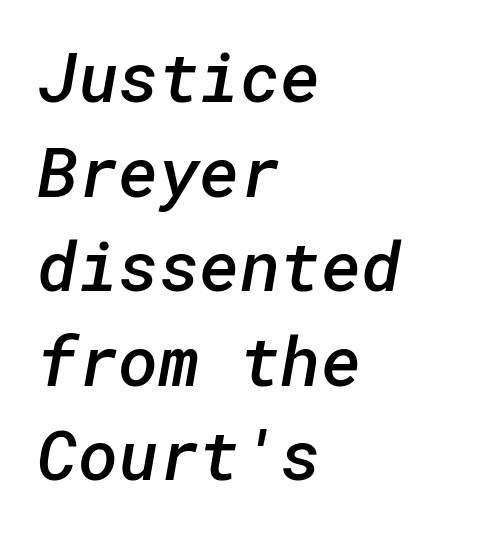
The characters display no serif detailing; their extremities are plain. Compared with typical paragraphs, the rows here are spaced about the same. These words are printed semibold, heavier than regular yet not bold. The lines are quadded left. Tracking value appears to be zero — textbook default spacing.
